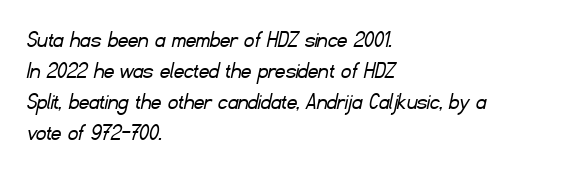
The image shows 25 px text type; set left-aligned, line spacing 1.24x, normal letter spacing, not underlined.
